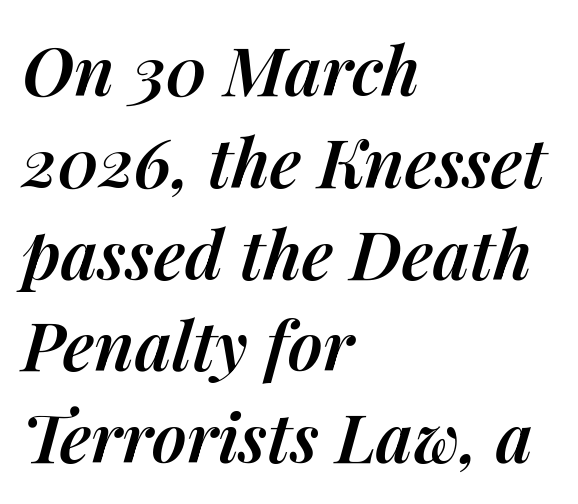
Q: Is the text bold? A: Semi-bold.
Q: Is the text italic (slanted)? A: Yes, it leans right by about 14 degrees.
Q: Is the text underlined? A: No.
Q: How is the paragraph aligned? A: Left-aligned.
Q: Is the spacing between letters normal or unusually wide? A: Normal.
Q: Is the spacing between lines tight, normal or loose? A: Normal.
Q: Width (condensed, normal, or wide)? A: Normal.
Q: Stroke contrast? A: Medium.
Q: x-height? A: Medium.
Q: Monospaced? A: No.
